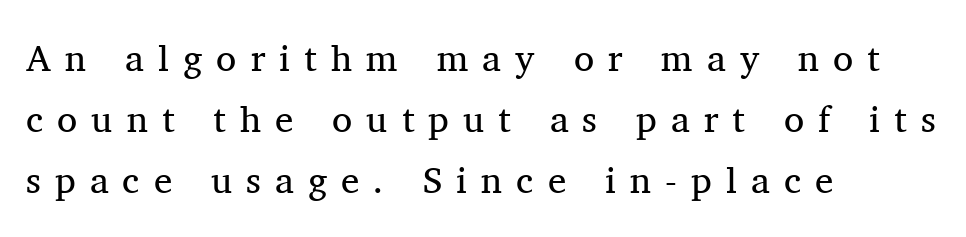
The leading is moderate, giving the passage an even texture. If you drew a line through each stem, it would be perfectly vertical. The face used here is proportionally spaced, like ordinary book or web type. Classification — serif. Each line starts at the same left margin while the right side varies.
